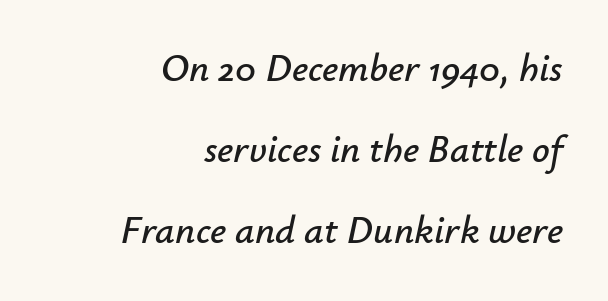
{"italic": "yes", "lean": "right", "slant_degrees": 12, "width": "normal", "stroke_contrast": "low", "x_height": "small", "monospaced": "no", "underline": "no", "align": "right", "line_spacing": "loose", "line_spacing_ratio": 2.08, "letter_spacing": "normal", "letter_spacing_em": 0.0, "glyph_px": 39}
